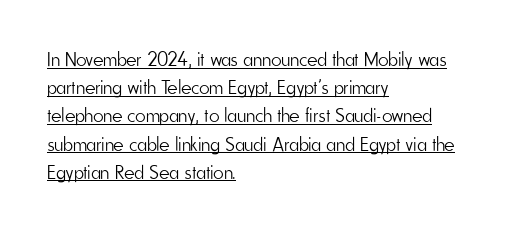
Q: Is the text bold? A: No.
Q: Is the text italic (slanted)? A: No, it is upright.
Q: Is the text underlined? A: Yes.
Q: How is the paragraph aligned? A: Left-aligned.
Q: Is the spacing between letters normal or unusually wide? A: Normal.
Q: Is the spacing between lines tight, normal or loose? A: Normal.
